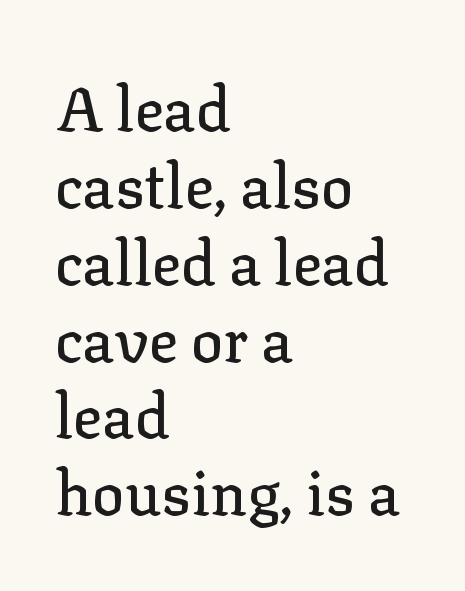
The letters advance in unequal steps, a hallmark of proportional type. The rendering shows small feet on the letterforms — a serif design. Do the letters lean? They stand straight. The rows are spaced the way most documents space them.
